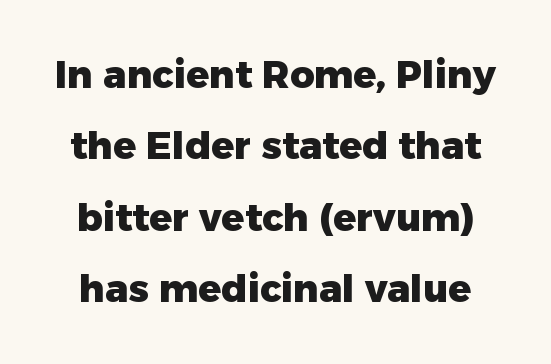
The image shows 38 px heavy sans-serif type, upright; set line spacing 1.88x, normal letter spacing, not underlined; low stroke contrast and a medium x-height.
